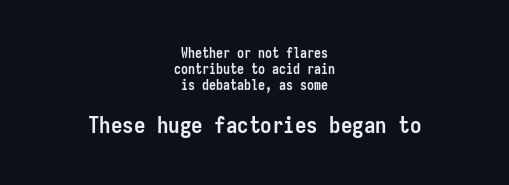
Spacing between characters is what you'd get straight out of the box. The letters in the lower block stand taller than those in the block above. The type sits square on the baseline with zero lean. Notice how the passage keeps no hard edge, just a central spine.
